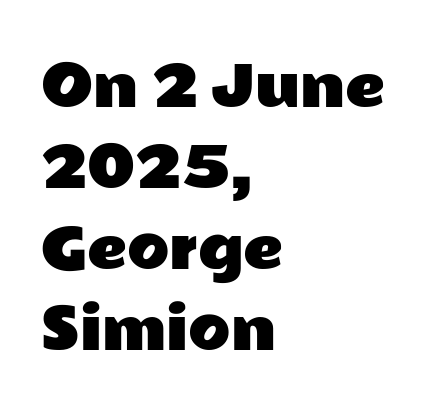
The image shows 55 px wide sans-serif type, upright; set left-aligned, normal line spacing (1.47x), normal letter spacing, not underlined; low stroke contrast and a medium x-height.
